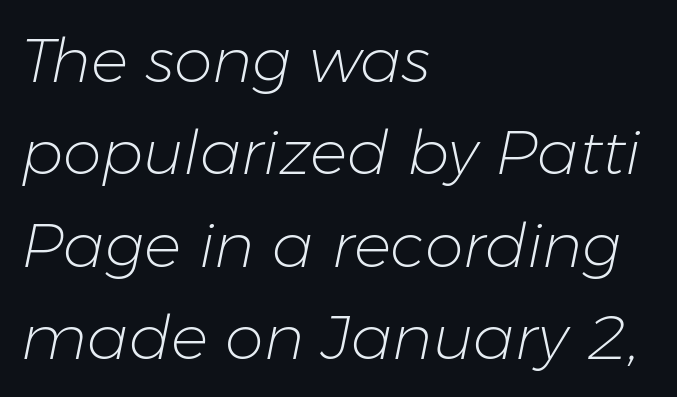
Descenders hang freely into open space. Quick note: italic. Vertical stems look standard width or narrower in stroke. The rendering keeps characters at their native spacing. Looks like regular typesetting: each glyph gets only the width it needs.
